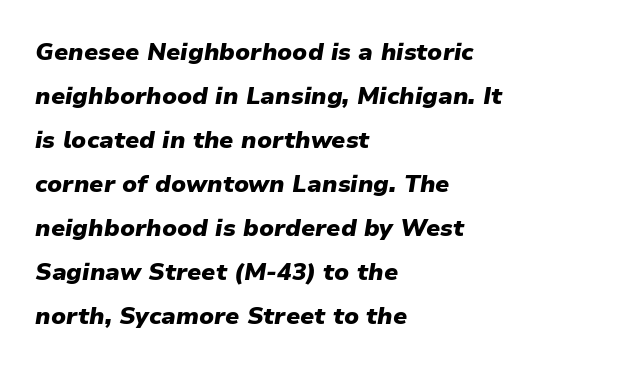
Check the space under the baseline: it is left empty. Heft: maximum for text — a bold. Does the lettering tilt? It does — this is italic. The passage is arranged the way most books set body copy — flush left.
